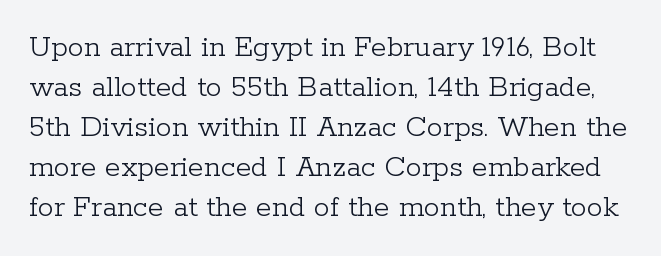
The image shows 32 px light serif type, upright; set normal line spacing (1.25x), normal letter spacing, not underlined; low stroke contrast and a medium x-height.
